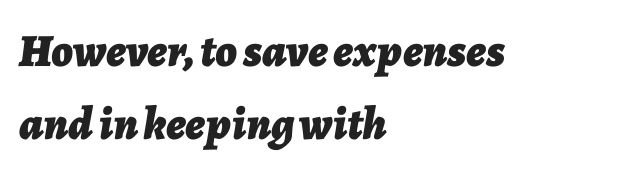
Q: Is the text bold? A: Yes.
Q: Is the text italic (slanted)? A: Yes, it leans right by about 7 degrees.
Q: Is the text underlined? A: No.
Q: How is the paragraph aligned? A: Left-aligned.
Q: Is the spacing between letters normal or unusually wide? A: Normal.
Q: Is the spacing between lines tight, normal or loose? A: Normal.
Q: Width (condensed, normal, or wide)? A: Normal.
Q: Stroke contrast? A: Low.
Q: x-height? A: Medium.
Q: Monospaced? A: No.
